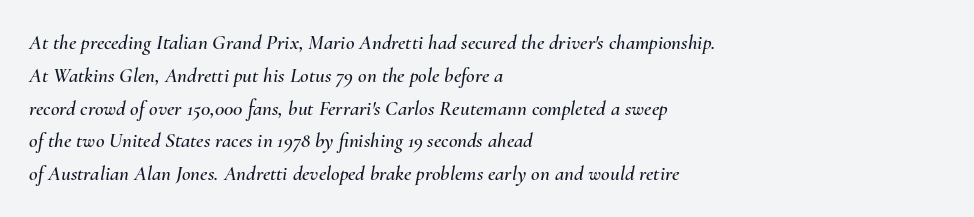
{"italic": "yes", "lean": "right", "slant_degrees": 10, "underline": "no", "align": "left", "line_spacing": "normal", "line_spacing_ratio": 1.56, "letter_spacing": "normal", "letter_spacing_em": 0.0, "glyph_px": 21}
